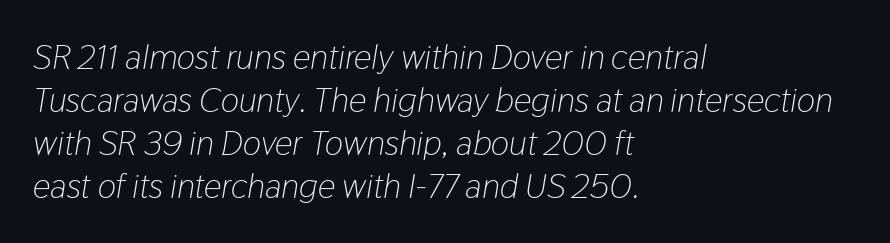
The image shows 35 px light, condensed type, italic (leaning right); set left-aligned, line spacing 1.23x, normal letter spacing, not underlined; low stroke contrast and a medium x-height.
